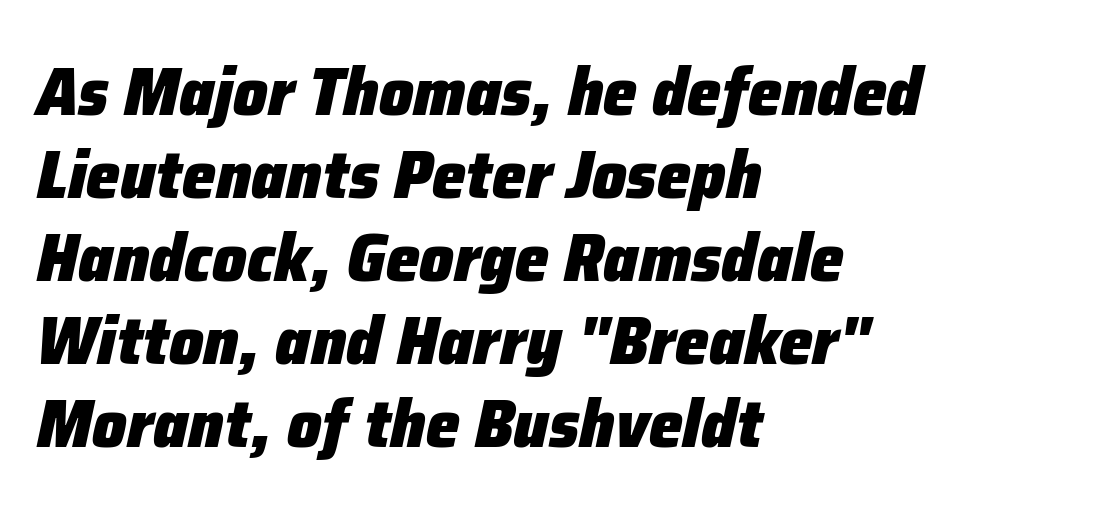
Q: Is the text bold? A: Yes.
Q: Is the text italic (slanted)? A: Yes, it leans right by about 12 degrees.
Q: Is the text underlined? A: No.
Q: How is the paragraph aligned? A: Left-aligned.
Q: Is the spacing between letters normal or unusually wide? A: Normal.
Q: Width (condensed, normal, or wide)? A: Normal.
Q: Stroke contrast? A: Low.
Q: x-height? A: Medium.
Q: Monospaced? A: No.
